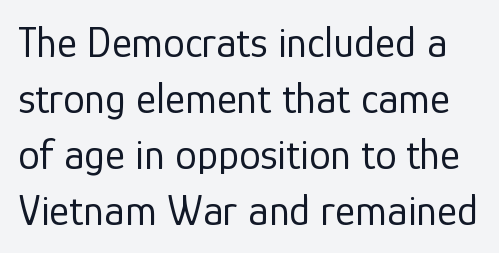
{"serif": "no", "italic": "no", "bold": "no", "weight": "regular", "width": "normal", "stroke_contrast": "low", "x_height": "medium", "monospaced": "no", "underline": "no", "line_spacing": "normal", "line_spacing_ratio": 1.3, "letter_spacing": "normal", "letter_spacing_em": 0.0, "glyph_px": 43}
